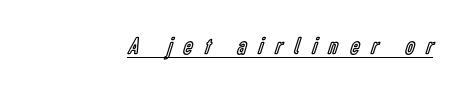
Words appear elongated and porous because spacing is wide. The words here are underlined.
